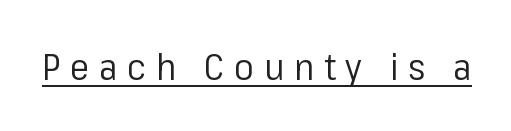
{"serif": "no", "italic": "no", "bold": "no", "weight": "regular", "width": "normal", "stroke_contrast": "low", "x_height": "medium", "monospaced": "no", "underline": "yes", "letter_spacing": "wide", "letter_spacing_em": 0.26, "glyph_px": 37}
